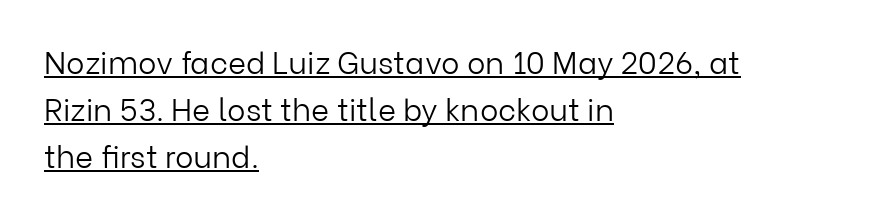
{"serif": "no", "italic": "no", "bold": "no", "weight": "light", "width": "normal", "stroke_contrast": "low", "x_height": "medium", "monospaced": "no", "underline": "yes", "align": "left", "line_spacing": "normal", "line_spacing_ratio": 1.51, "letter_spacing": "normal", "letter_spacing_em": 0.0, "glyph_px": 31}
